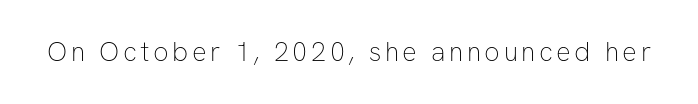
The space directly below the letters is spotless. The letters look calm and open, with moderate or lighter stems. Notice how the stems are strictly vertical — no italics here.
